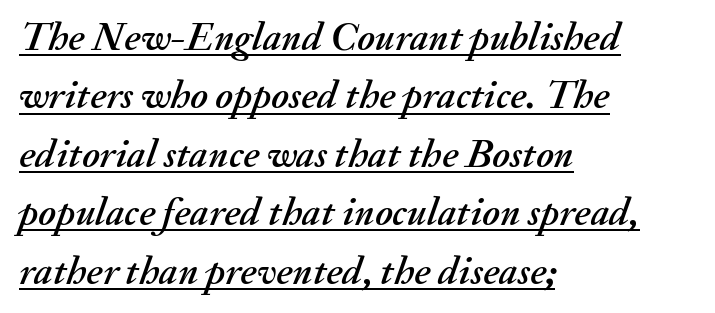
{"italic": "yes", "lean": "right", "slant_degrees": 20, "width": "normal", "stroke_contrast": "medium", "x_height": "small", "monospaced": "no", "underline": "yes", "align": "left", "line_spacing": "normal", "line_spacing_ratio": 1.46, "letter_spacing": "normal", "letter_spacing_em": 0.0, "glyph_px": 40}
